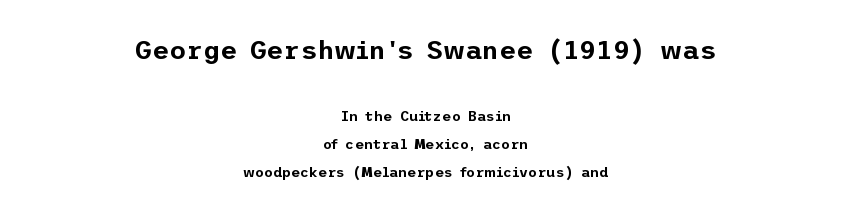
Q: Is the text italic (slanted)? A: No, it is upright.
Q: Is the text underlined? A: No.
Q: How is the paragraph aligned? A: Centered.
Q: Is the spacing between letters normal or unusually wide? A: Normal.
Q: Is the spacing between lines tight, normal or loose? A: Loose.
Q: Which block of text is set in a larger size, the first (top) or the second (bottom)? A: The first (top) one.
